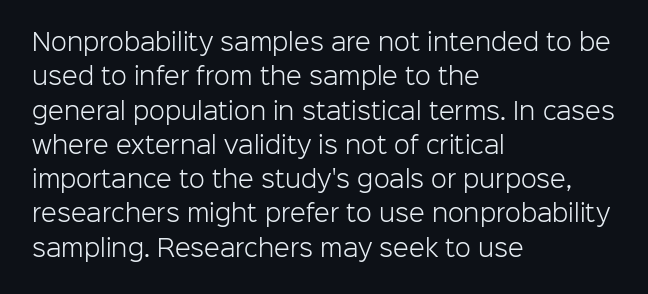
{"italic": "no", "bold": "no", "underline": "no", "align": "left", "line_spacing": "normal", "line_spacing_ratio": 1.49, "letter_spacing": "normal", "letter_spacing_em": 0.0, "glyph_px": 23}
